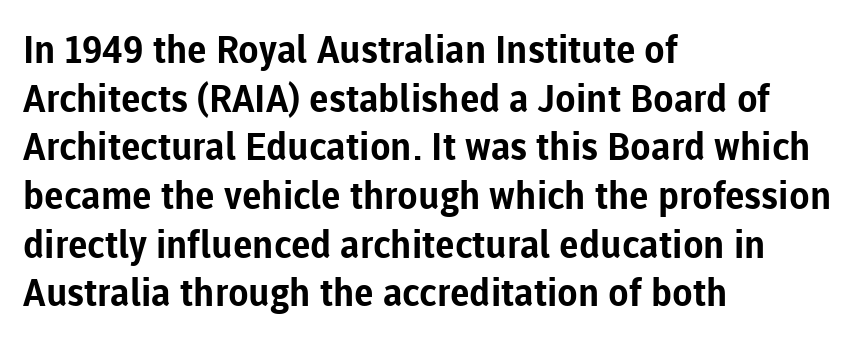
Q: Is the text bold? A: Yes.
Q: Is the text italic (slanted)? A: No, it is upright.
Q: Is the typeface a serif or a sans-serif typeface? A: Sans-serif.
Q: Is the text underlined? A: No.
Q: How is the paragraph aligned? A: Left-aligned.
Q: Is the spacing between letters normal or unusually wide? A: Normal.
Q: Is the spacing between lines tight, normal or loose? A: Normal.
Q: Width (condensed, normal, or wide)? A: Normal.
Q: Stroke contrast? A: Low.
Q: x-height? A: Medium.
Q: Monospaced? A: No.
